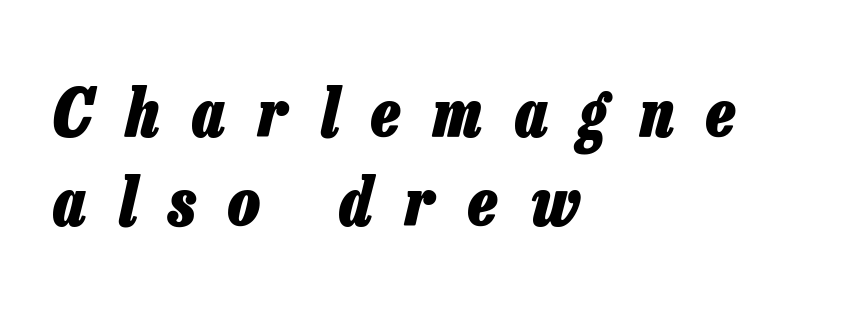
The image shows 67 px heavy, condensed type, italic (leaning right); set left-aligned, normal line spacing (1.33x), unusually wide letter spacing (+0.49 em), not underlined; low stroke contrast and a medium x-height.
